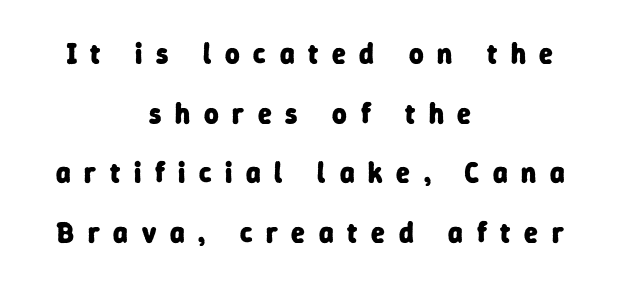
Q: Is the text bold? A: Yes.
Q: Is the typeface a serif or a sans-serif typeface? A: Sans-serif.
Q: Is the text underlined? A: No.
Q: How is the paragraph aligned? A: Centered.
Q: Is the spacing between letters normal or unusually wide? A: Unusually wide.
Q: Is the spacing between lines tight, normal or loose? A: Loose.
Q: Width (condensed, normal, or wide)? A: Normal.
Q: Stroke contrast? A: Low.
Q: x-height? A: Medium.
Q: Monospaced? A: No.
